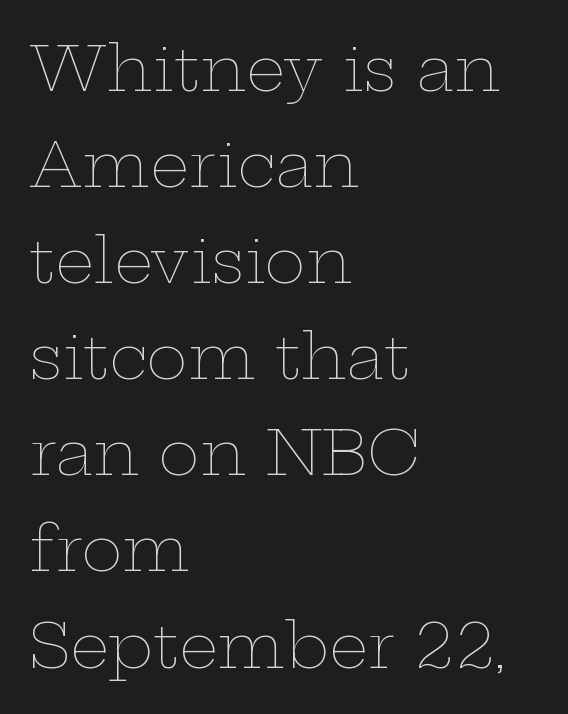
Designer's note — italics off, roman on. No word sits above an underline. Interline gaps are of average width in this sample. The face used here is rendered with its standard letterfit. This sample is left-justified, so line endings fall wherever the words run out. You could not count columns in this text — the font is proportionally spaced.
